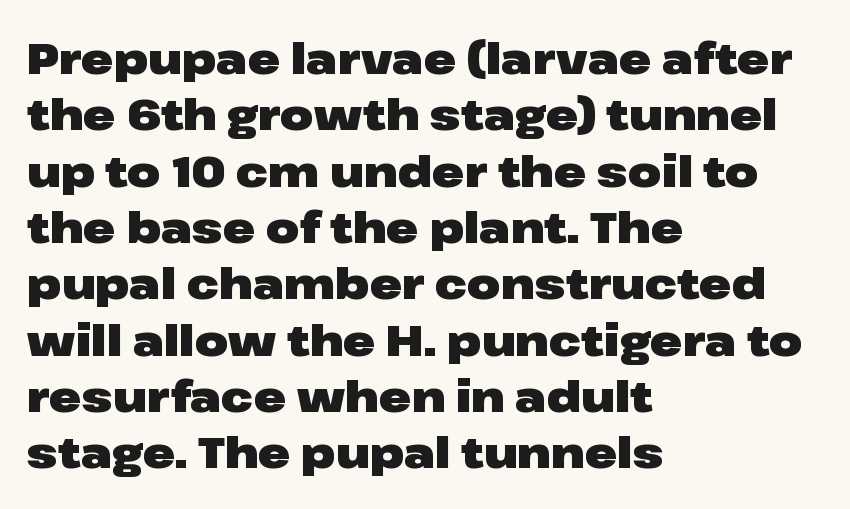
Q: Is the text bold? A: Yes.
Q: Is the text italic (slanted)? A: No, it is upright.
Q: Is the typeface a serif or a sans-serif typeface? A: Sans-serif.
Q: Is the text underlined? A: No.
Q: How is the paragraph aligned? A: Left-aligned.
Q: Is the spacing between letters normal or unusually wide? A: Normal.
Q: Is the spacing between lines tight, normal or loose? A: Normal.
Q: Width (condensed, normal, or wide)? A: Wide.
Q: Stroke contrast? A: Low.
Q: x-height? A: Medium.
Q: Monospaced? A: No.
